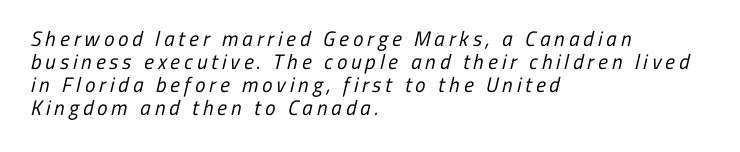
{"bold": "no", "underline": "no", "align": "left", "line_spacing": "tight", "line_spacing_ratio": 1.1, "glyph_px": 21}
